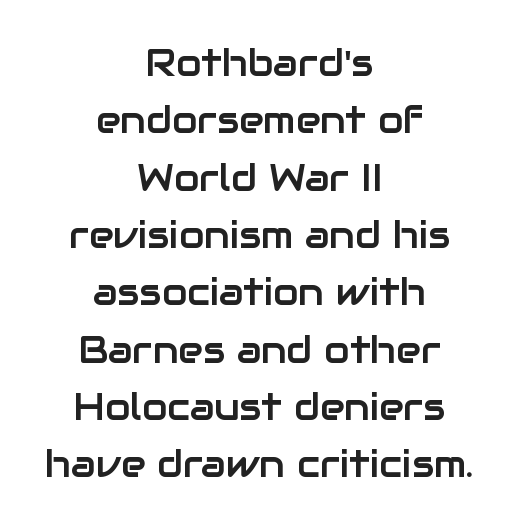
The type is set solid horizontally, with unmodified tracking. The lines sit at an ordinary, default distance from one another. Which margin do the lines hug? Neither — every line sits in the middle. Spacing verdict: proportional, widths tailored to each character. I'd call this a sans setting — the letters go barefoot.
